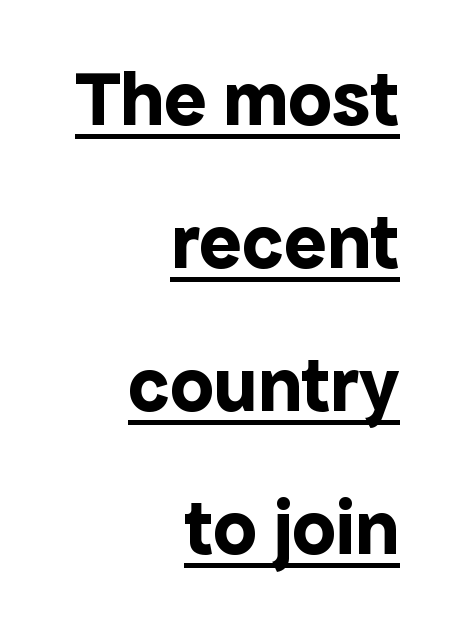
This sample has the flowing, uneven cadence of proportional lettering. The typesetting leans heavy: a genuine bold. The glyphs in this specimen are sans serif. Every character sits straight up, as roman type does. Caption: standard tracking, unaltered.
